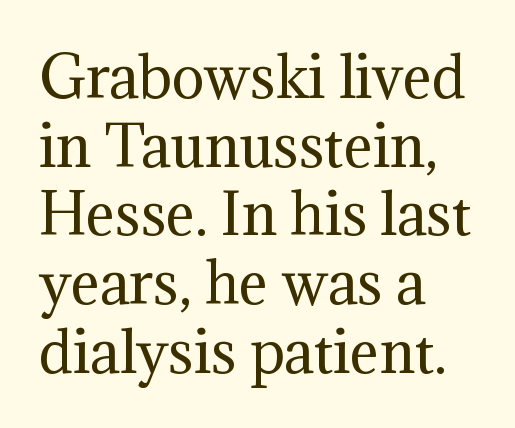
Q: Is the text bold? A: No.
Q: Is the text italic (slanted)? A: No, it is upright.
Q: Is the typeface a serif or a sans-serif typeface? A: Serif.
Q: Is the text underlined? A: No.
Q: How is the paragraph aligned? A: Left-aligned.
Q: Is the spacing between letters normal or unusually wide? A: Normal.
Q: Is the spacing between lines tight, normal or loose? A: Normal.
Q: Width (condensed, normal, or wide)? A: Normal.
Q: Stroke contrast? A: Medium.
Q: x-height? A: Medium.
Q: Monospaced? A: No.
